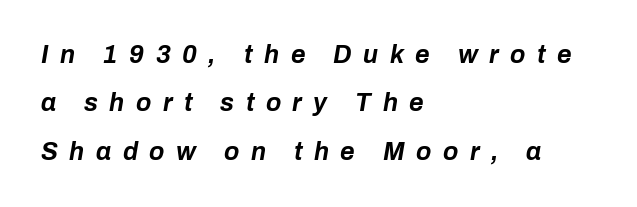
When letters slant like this, we call the style italic. Honestly, the rows look like they've been pulled way apart. One-word summary of the alignment: left. Honestly, there is no underline to notice here at all.
